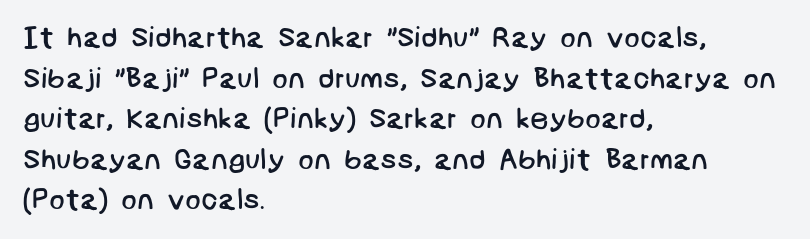
The image shows 29 px regular-weight sans-serif type; set left-aligned, normal line spacing (1.4x), normal letter spacing, not underlined; low stroke contrast and a large x-height.
